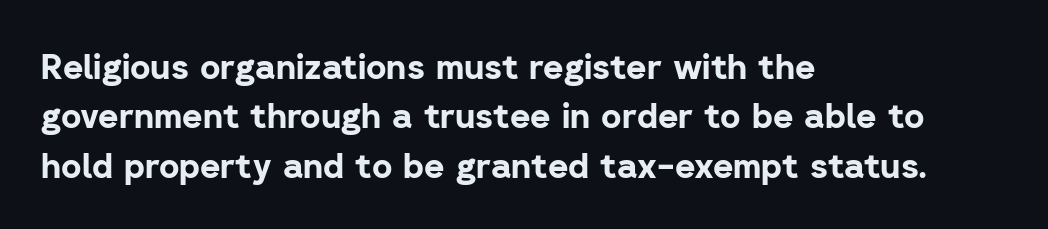
The setting favours the left margin, as ordinary paragraphs usually do. Quick note: not italic, upright. These lines sit exactly where default settings would place them. Check under the words: just untouched page. Varying glyph widths throughout — classic text-font behaviour. Is the type bold? Yes — the strokes are clearly thick and heavy.
